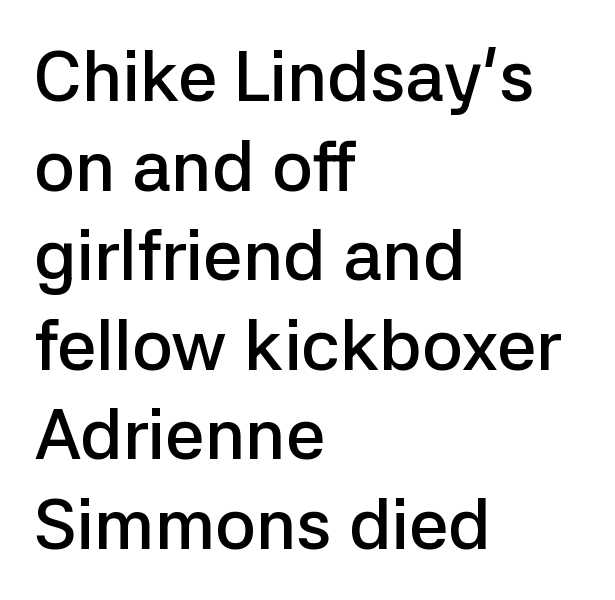
Q: Is the text bold? A: Semi-bold.
Q: Is the text italic (slanted)? A: No, it is upright.
Q: Is the typeface a serif or a sans-serif typeface? A: Sans-serif.
Q: Is the text underlined? A: No.
Q: How is the paragraph aligned? A: Left-aligned.
Q: Is the spacing between letters normal or unusually wide? A: Normal.
Q: Is the spacing between lines tight, normal or loose? A: Normal.
Q: Width (condensed, normal, or wide)? A: Normal.
Q: Stroke contrast? A: Low.
Q: x-height? A: Medium.
Q: Monospaced? A: No.
